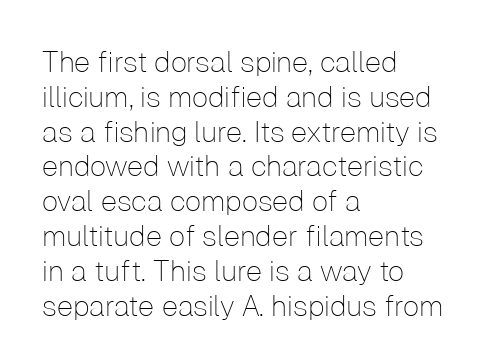
Q: Is the text bold? A: No.
Q: Is the text italic (slanted)? A: No, it is upright.
Q: Is the typeface a serif or a sans-serif typeface? A: Sans-serif.
Q: Is the text underlined? A: No.
Q: How is the paragraph aligned? A: Left-aligned.
Q: Is the spacing between letters normal or unusually wide? A: Normal.
Q: Width (condensed, normal, or wide)? A: Normal.
Q: Stroke contrast? A: Low.
Q: x-height? A: Medium.
Q: Monospaced? A: No.
